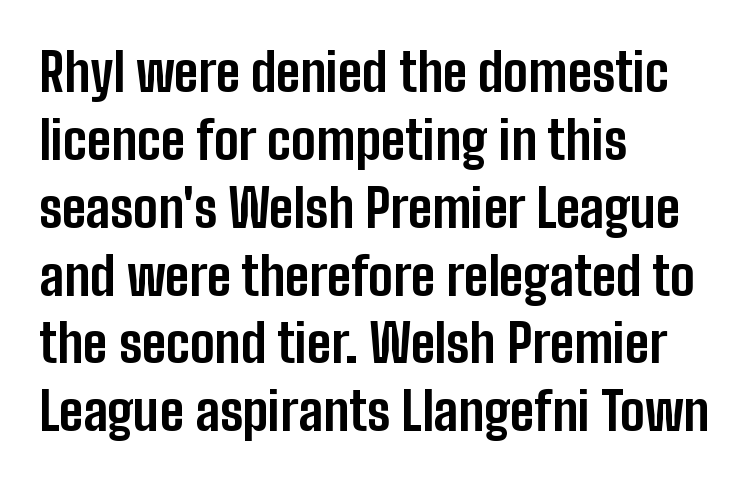
Q: Is the text bold? A: Yes.
Q: Is the text italic (slanted)? A: No, it is upright.
Q: Is the typeface a serif or a sans-serif typeface? A: Sans-serif.
Q: Is the text underlined? A: No.
Q: How is the paragraph aligned? A: Left-aligned.
Q: Is the spacing between letters normal or unusually wide? A: Normal.
Q: Is the spacing between lines tight, normal or loose? A: Normal.
Q: Width (condensed, normal, or wide)? A: Condensed.
Q: Stroke contrast? A: Low.
Q: x-height? A: Medium.
Q: Monospaced? A: No.
